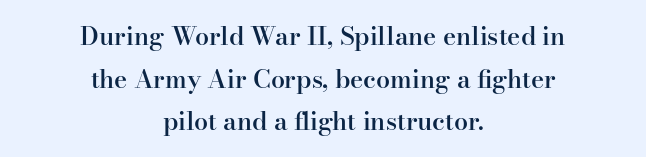
Q: Is the text bold? A: Semi-bold.
Q: Is the text italic (slanted)? A: No, it is upright.
Q: Is the text underlined? A: No.
Q: How is the paragraph aligned? A: Centered.
Q: Is the spacing between letters normal or unusually wide? A: Normal.
